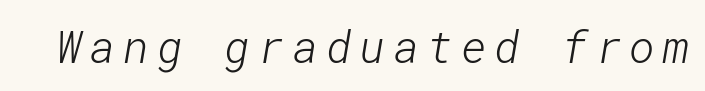
The image shows 44 px light sans-serif type; set not underlined; low stroke contrast and a medium x-height.
